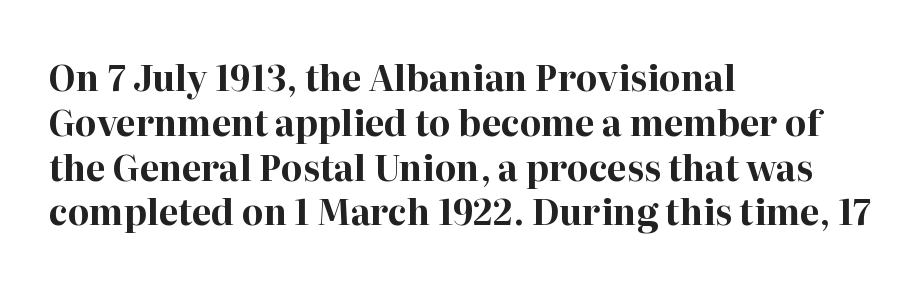
Think of a printed novel: that variable character pitch is what you see here. This sample is left-justified, so line endings fall wherever the words run out. Set as a true bold cut, around the 700 mark. Line spacing here is normal. Posture: vertical. Descender tails drop into unmarked territory.
